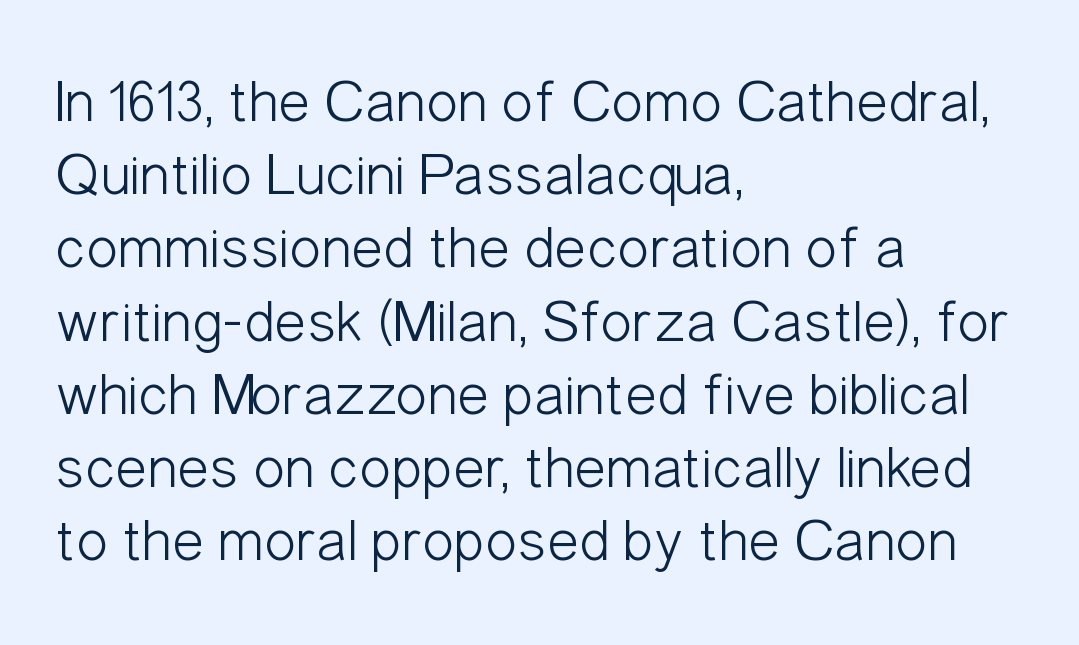
Q: Is the text bold? A: No.
Q: Is the text italic (slanted)? A: No, it is upright.
Q: Is the typeface a serif or a sans-serif typeface? A: Sans-serif.
Q: Is the text underlined? A: No.
Q: How is the paragraph aligned? A: Left-aligned.
Q: Is the spacing between letters normal or unusually wide? A: Normal.
Q: Width (condensed, normal, or wide)? A: Condensed.
Q: Stroke contrast? A: Low.
Q: x-height? A: Medium.
Q: Monospaced? A: No.
